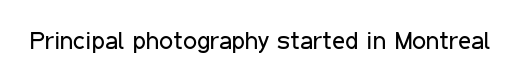
Q: Is the text bold? A: No.
Q: Is the text italic (slanted)? A: No, it is upright.
Q: Is the text underlined? A: No.
Q: Is the spacing between letters normal or unusually wide? A: Normal.
